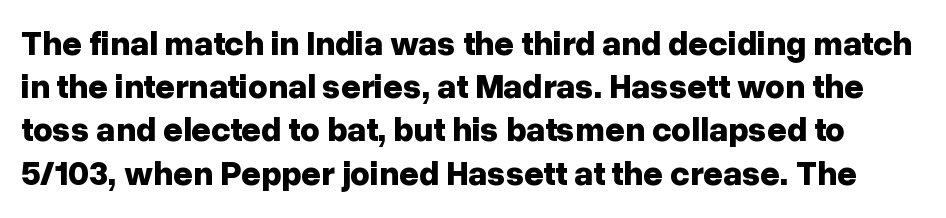
{"serif": "no", "italic": "no", "bold": "yes", "weight": "bold", "width": "normal", "stroke_contrast": "low", "x_height": "medium", "monospaced": "no", "underline": "no", "line_spacing": "normal", "line_spacing_ratio": 1.27, "letter_spacing": "normal", "letter_spacing_em": 0.0, "glyph_px": 34}
